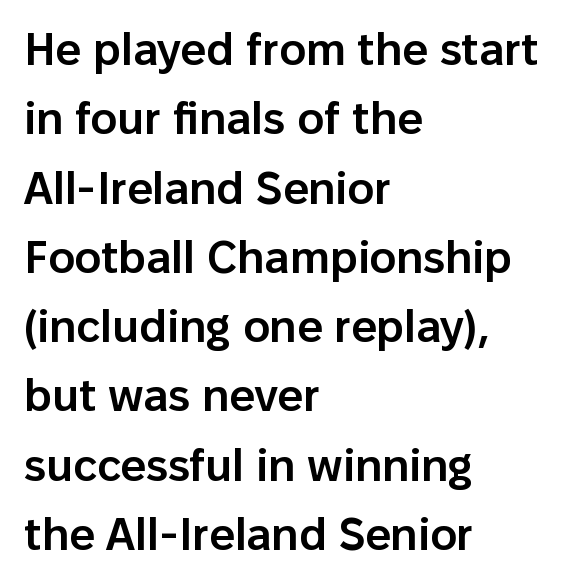
Q: Is the text bold? A: Semi-bold.
Q: Is the text italic (slanted)? A: No, it is upright.
Q: Is the typeface a serif or a sans-serif typeface? A: Sans-serif.
Q: Is the text underlined? A: No.
Q: How is the paragraph aligned? A: Left-aligned.
Q: Is the spacing between letters normal or unusually wide? A: Normal.
Q: Is the spacing between lines tight, normal or loose? A: Normal.
Q: Width (condensed, normal, or wide)? A: Normal.
Q: Stroke contrast? A: Low.
Q: x-height? A: Medium.
Q: Monospaced? A: No.
